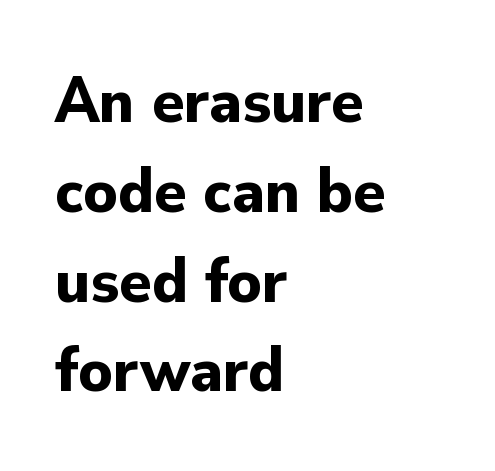
Type style note: lacks serifs. Varying glyph widths throughout — classic text-font behaviour. The lines sit at an ordinary, default distance from one another. The face used here is rendered with its standard letterfit.
